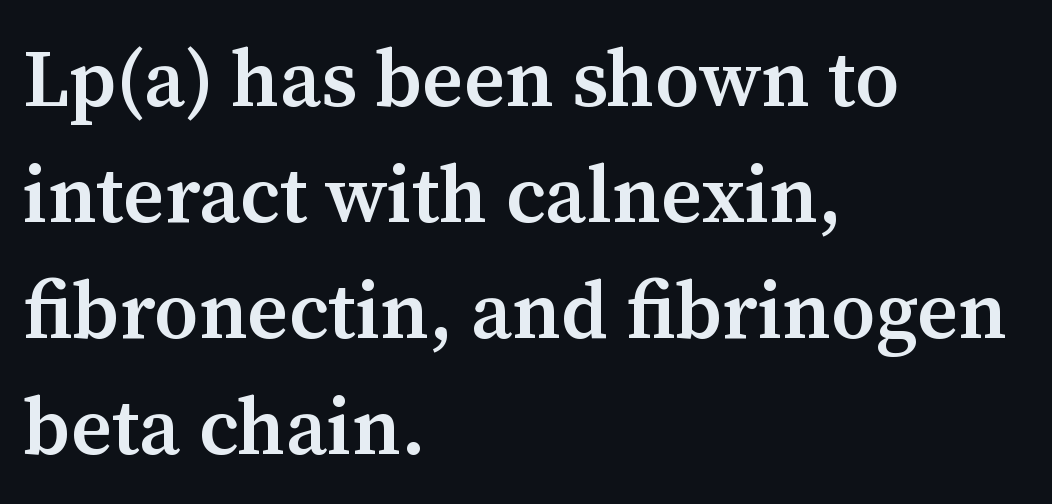
Q: Is the text bold? A: Semi-bold.
Q: Is the text italic (slanted)? A: No, it is upright.
Q: Is the typeface a serif or a sans-serif typeface? A: Serif.
Q: Is the text underlined? A: No.
Q: How is the paragraph aligned? A: Left-aligned.
Q: Is the spacing between letters normal or unusually wide? A: Normal.
Q: Is the spacing between lines tight, normal or loose? A: Normal.
Q: Width (condensed, normal, or wide)? A: Normal.
Q: Stroke contrast? A: Medium.
Q: x-height? A: Medium.
Q: Monospaced? A: No.
